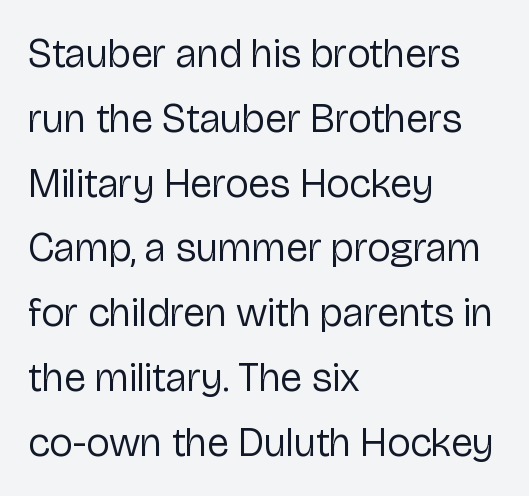
{"serif": "no", "italic": "no", "bold": "no", "weight": "regular", "width": "normal", "stroke_contrast": "low", "x_height": "medium", "monospaced": "no", "underline": "no", "align": "left", "line_spacing": "normal", "line_spacing_ratio": 1.58, "letter_spacing": "normal", "letter_spacing_em": 0.0, "glyph_px": 41}
